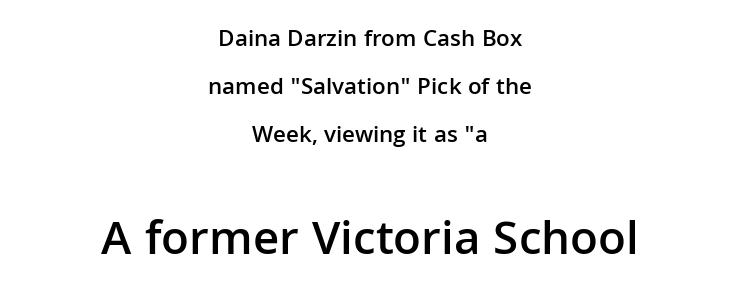
{"serif": "no", "italic": "no", "bold": "semi", "weight": "semibold", "width": "normal", "stroke_contrast": "low", "x_height": "medium", "monospaced": "no", "underline": "no", "align": "center", "line_spacing": "loose", "line_spacing_ratio": 2.0, "letter_spacing": "normal", "letter_spacing_em": 0.0, "larger_block": "second", "size_ratio": 2.04, "glyph_px": 49}
